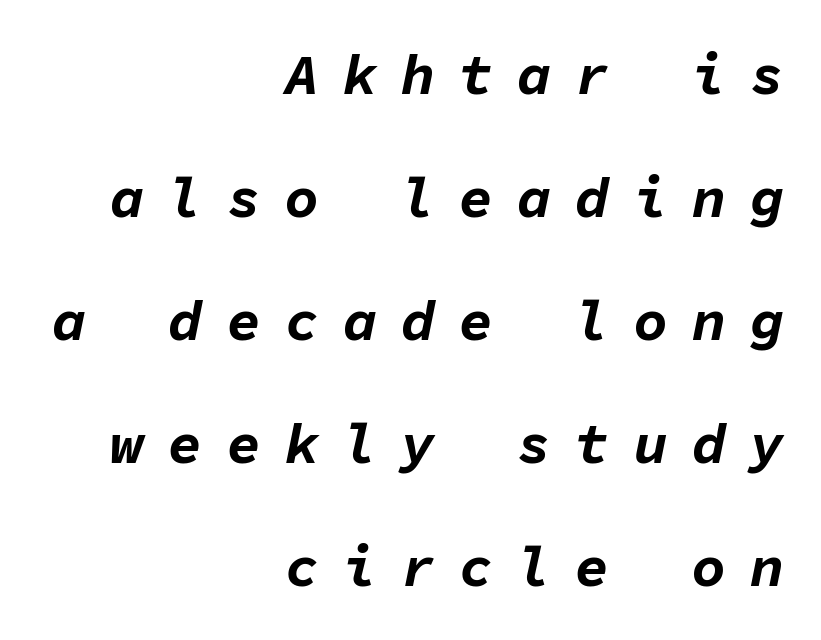
The image shows 57 px bold type, italic (leaning right), monospaced; set right-aligned, loose line spacing (2.16x), unusually wide letter spacing (+0.42 em), not underlined; low stroke contrast and a medium x-height.
